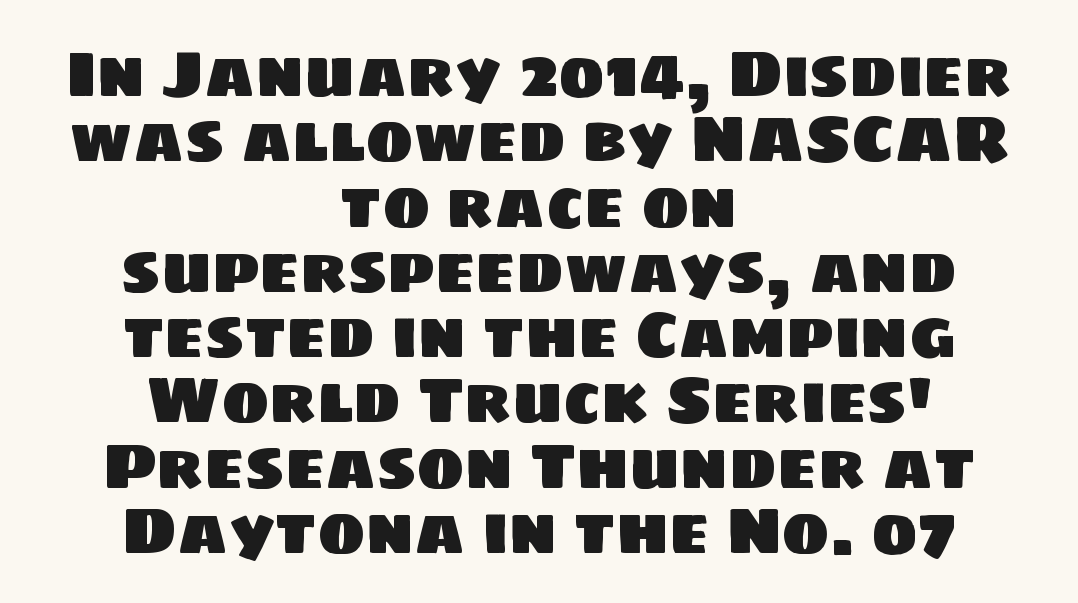
The image shows 64 px sans-serif type; set centered, tight line spacing (1.02x), normal letter spacing, not underlined; low stroke contrast and a large x-height.
